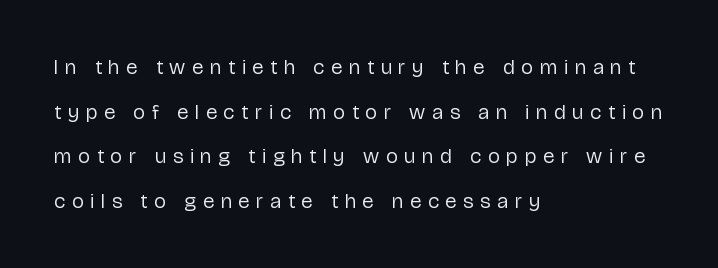
{"italic": "no", "bold": "no", "underline": "no", "align": "left", "line_spacing": "loose", "line_spacing_ratio": 2.12, "letter_spacing": "wide", "letter_spacing_em": 0.32, "glyph_px": 21}
